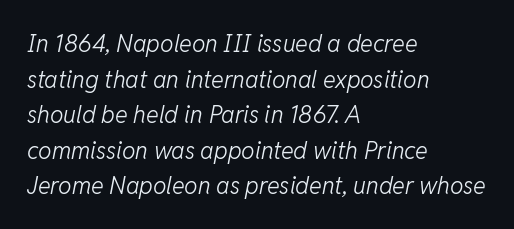
Stems and bowls with no extra thickness — not bold. The specimen reads as italic at a glance. Rule under the text: the space is simply empty. Nothing unusual about the tracking: characters are spaced as the font intends.
